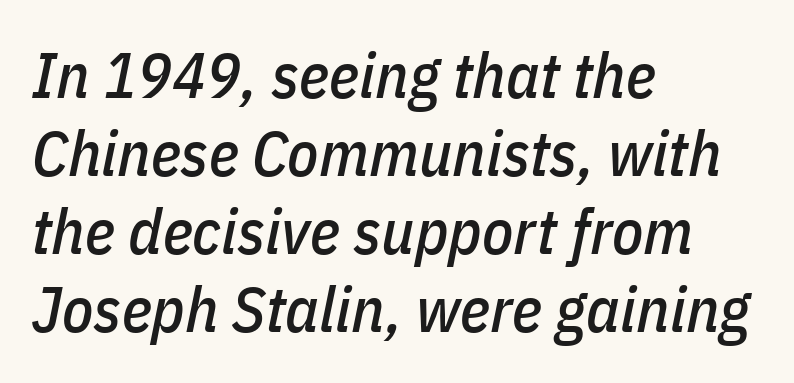
{"italic": "yes", "lean": "right", "slant_degrees": 11, "width": "condensed", "stroke_contrast": "low", "x_height": "medium", "monospaced": "no", "underline": "no", "align": "left", "line_spacing_ratio": 1.22, "letter_spacing": "normal", "letter_spacing_em": 0.0, "glyph_px": 64}
